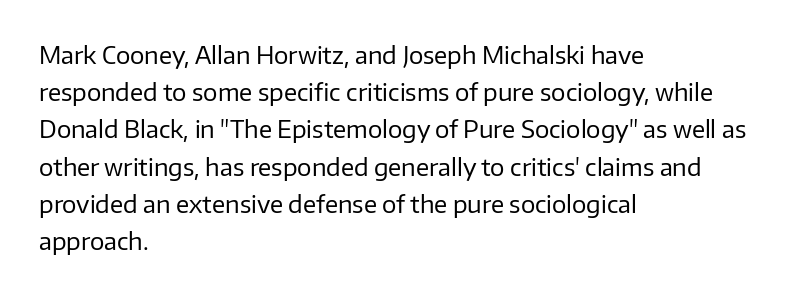
Q: Is the text bold? A: No.
Q: Is the text italic (slanted)? A: No, it is upright.
Q: Is the text underlined? A: No.
Q: How is the paragraph aligned? A: Left-aligned.
Q: Is the spacing between letters normal or unusually wide? A: Normal.
Q: Is the spacing between lines tight, normal or loose? A: Normal.
